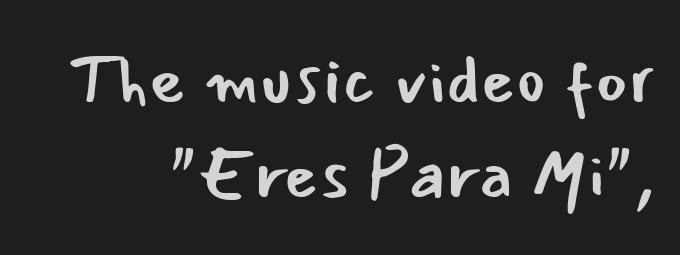
Underlining? Definitely not there. The passage shown stacks its lines at a standard gap. Examine the stroke ends and you'll find no serifs. The typesetter chose a ragged-left arrangement here. There is no visible air inserted between adjacent glyphs.
